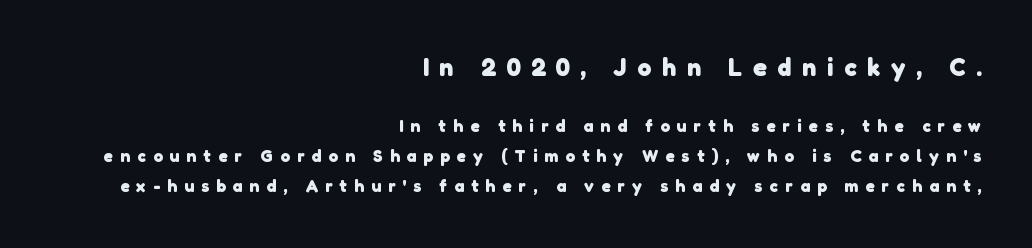
This sample is right-justified, so line beginnings fall wherever the words allow. Underline: absent. Is the type bold? Yes — the strokes are clearly thick and heavy. A student would notice the top passage is typeset larger than what follows. The letters are spread apart with noticeably loose tracking.
